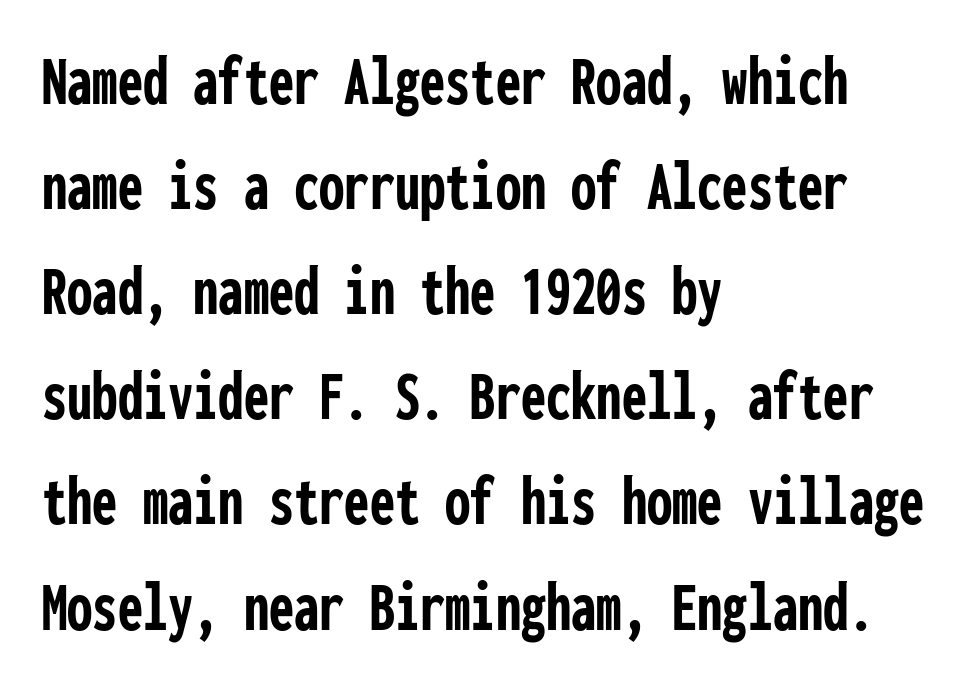
{"serif": "no", "italic": "no", "bold": "yes", "weight": "semibold", "width": "condensed", "stroke_contrast": "low", "x_height": "medium", "monospaced": "yes", "underline": "no", "align": "left", "line_spacing": "normal", "line_spacing_ratio": 1.46, "letter_spacing": "normal", "letter_spacing_em": 0.0, "glyph_px": 72}
